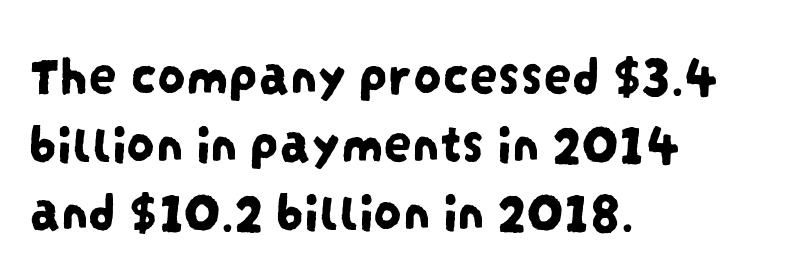
Q: Is the typeface a serif or a sans-serif typeface? A: Sans-serif.
Q: Is the text underlined? A: No.
Q: How is the paragraph aligned? A: Left-aligned.
Q: Is the spacing between letters normal or unusually wide? A: Normal.
Q: Width (condensed, normal, or wide)? A: Condensed.
Q: Stroke contrast? A: Low.
Q: x-height? A: Large.
Q: Monospaced? A: No.
